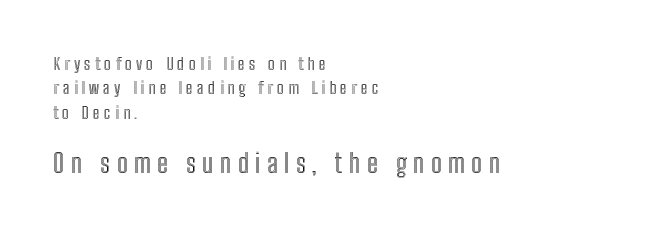
Q: Is the text italic (slanted)? A: No, it is upright.
Q: Is the text underlined? A: No.
Q: How is the paragraph aligned? A: Left-aligned.
Q: Is the spacing between letters normal or unusually wide? A: Unusually wide.
Q: Is the spacing between lines tight, normal or loose? A: Normal.
Q: Which block of text is set in a larger size, the first (top) or the second (bottom)? A: The second (bottom) one.
